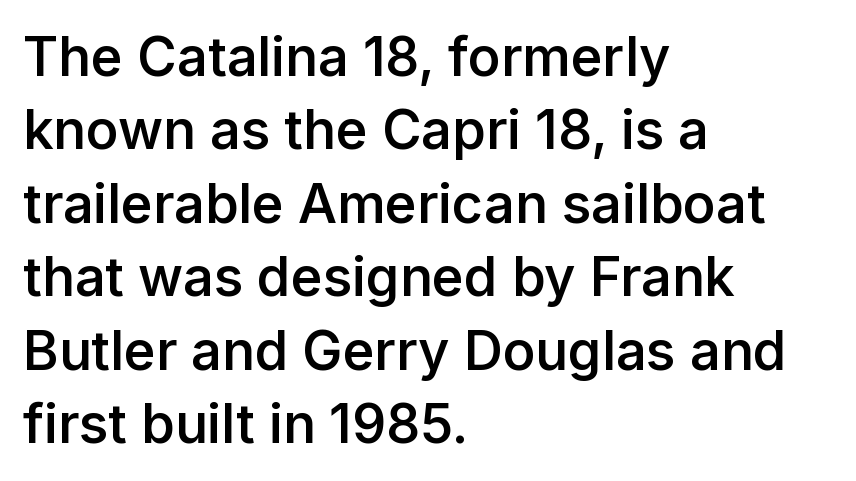
{"serif": "no", "italic": "no", "bold": "semi", "weight": "semibold", "width": "normal", "stroke_contrast": "low", "x_height": "medium", "monospaced": "no", "underline": "no", "align": "left", "line_spacing": "normal", "line_spacing_ratio": 1.36, "letter_spacing": "normal", "letter_spacing_em": 0.0, "glyph_px": 54}
